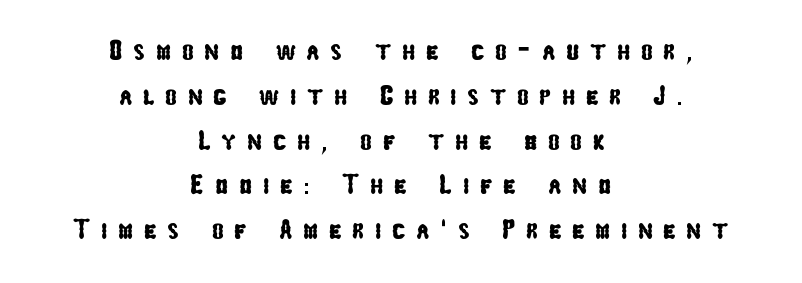
Q: Is the typeface a serif or a sans-serif typeface? A: Sans-serif.
Q: Is the text underlined? A: No.
Q: How is the paragraph aligned? A: Centered.
Q: Is the spacing between letters normal or unusually wide? A: Unusually wide.
Q: Is the spacing between lines tight, normal or loose? A: Normal.
Q: Width (condensed, normal, or wide)? A: Condensed.
Q: Stroke contrast? A: Low.
Q: x-height? A: Medium.
Q: Monospaced? A: No.
